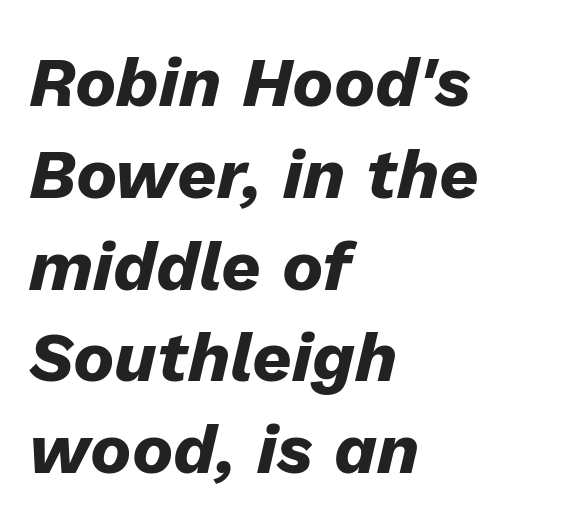
Q: Is the text bold? A: Yes.
Q: Is the text italic (slanted)? A: Yes, it leans right by about 13 degrees.
Q: Is the text underlined? A: No.
Q: How is the paragraph aligned? A: Left-aligned.
Q: Is the spacing between letters normal or unusually wide? A: Normal.
Q: Is the spacing between lines tight, normal or loose? A: Normal.
Q: Width (condensed, normal, or wide)? A: Normal.
Q: Stroke contrast? A: Low.
Q: x-height? A: Medium.
Q: Monospaced? A: No.
